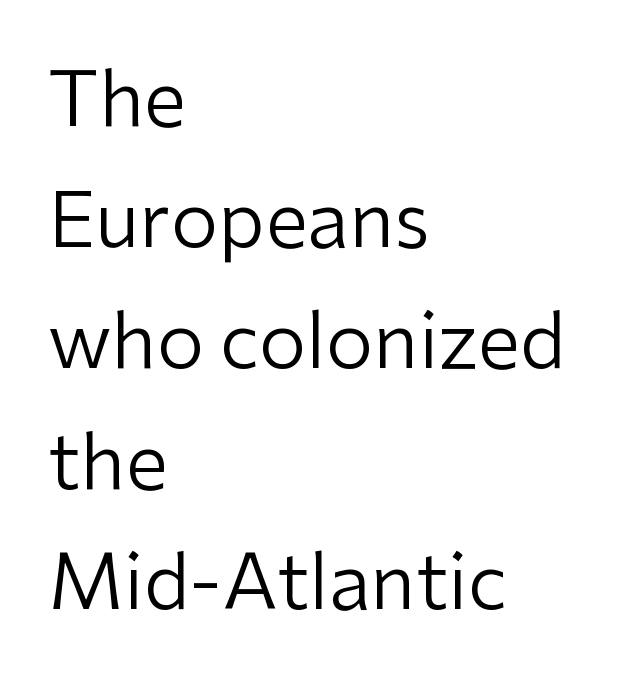
The image shows 76 px regular-weight sans-serif type, upright; set left-aligned, normal line spacing (1.59x), normal letter spacing, not underlined; low stroke contrast and a medium x-height.
